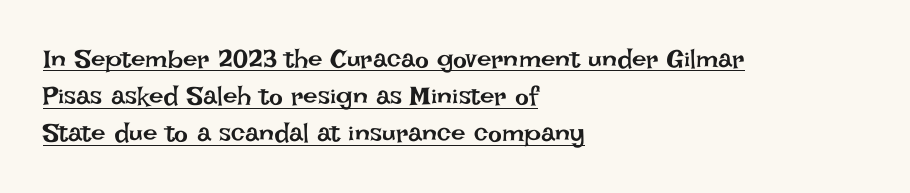
Summary of weight: not heavy and not bold. The type sits square on the baseline with zero lean. Tracking here is standard; glyphs follow each other at the usual distance. The glyphs are accompanied by a horizontal stroke just below them. Leftover space on each line is placed entirely after the last word.
